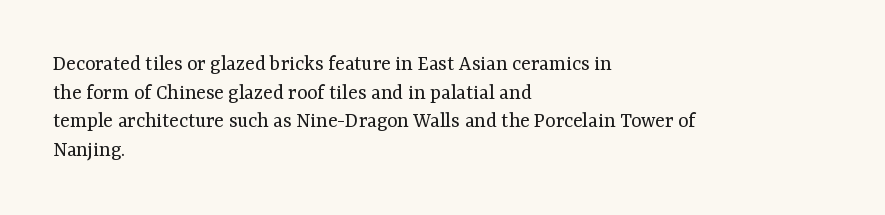
Check the space under the baseline: it is left empty. Characters follow at the spacing the type designer built in. These glyphs show unthickened strokes, regular width or finer. This is the regular roman posture of the typeface. A typesetter would call this leading conventional body-copy spacing. The compositor pushed each line to the left boundary.
